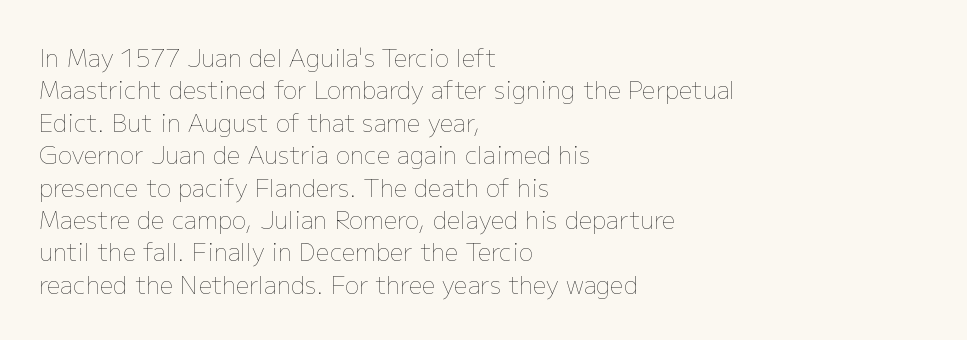
{"italic": "no", "bold": "no", "underline": "no", "align": "left", "line_spacing": "normal", "line_spacing_ratio": 1.35, "letter_spacing": "normal", "letter_spacing_em": 0.0, "glyph_px": 24}
